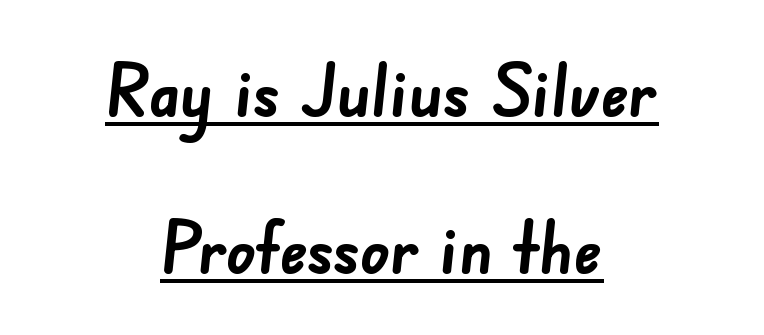
The image shows 72 px semibold sans-serif type; set centered, loose line spacing (2.18x), normal letter spacing, underlined; low stroke contrast and a small x-height.
